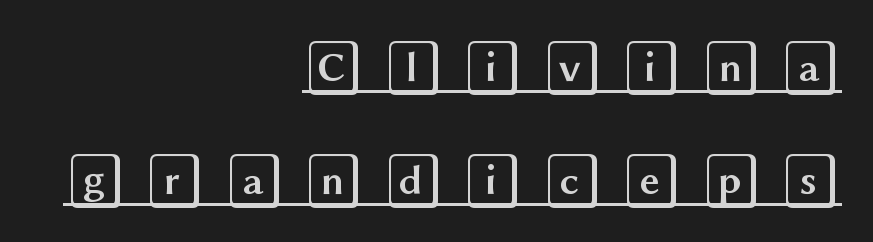
The image shows 56 px wide type, upright; set right-aligned, loose line spacing (2.01x), unusually wide letter spacing (+0.32 em), underlined; a large x-height.
